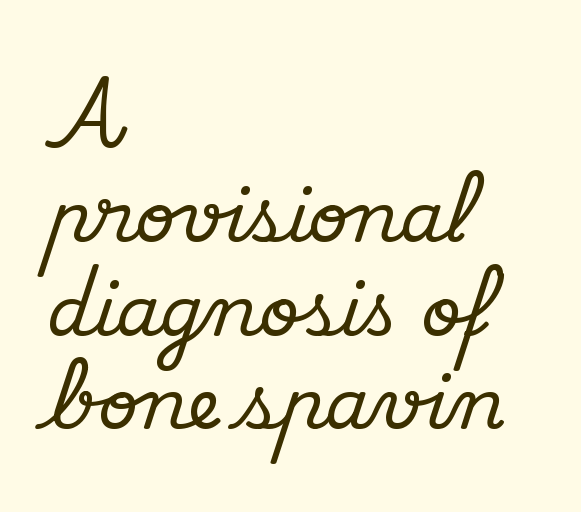
The passage shown has conventional tracking throughout. This is serif lettering, the kind often seen in printed books. One glance says typical: line gaps are just what's usual.
